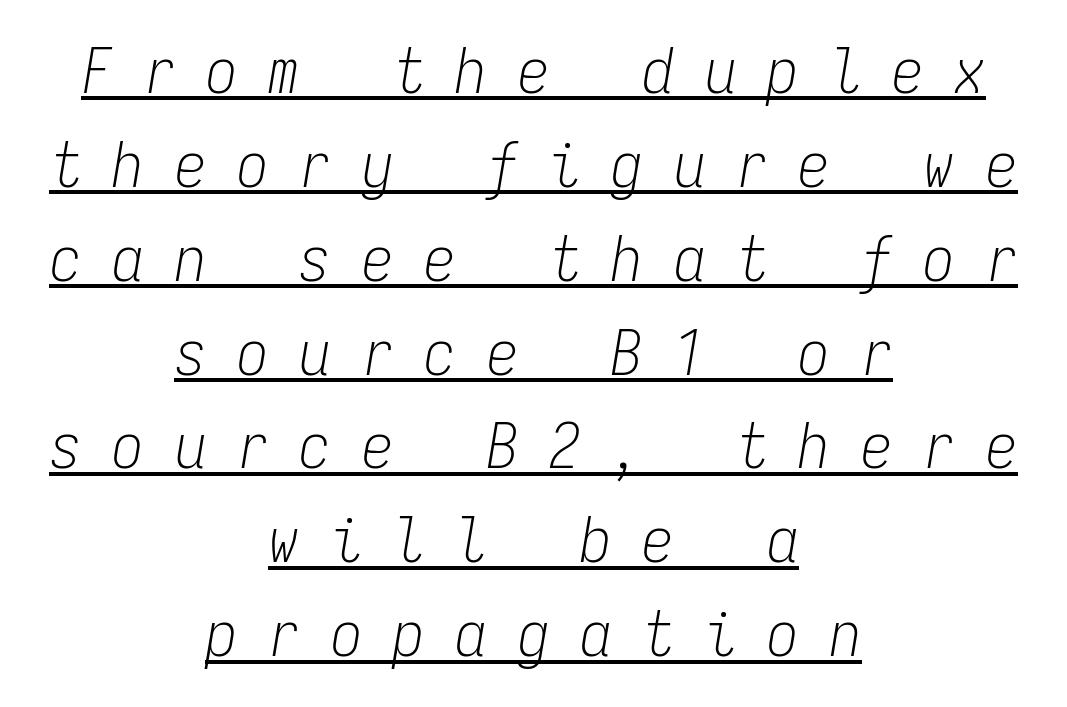
What decoration does the sample have? An underline. The typesetter chose a symmetrical, centered arrangement here. Whoever set this chose a conventional vertical rhythm. Is the letter spacing exaggerated? Yes — the characters are pushed far apart.
